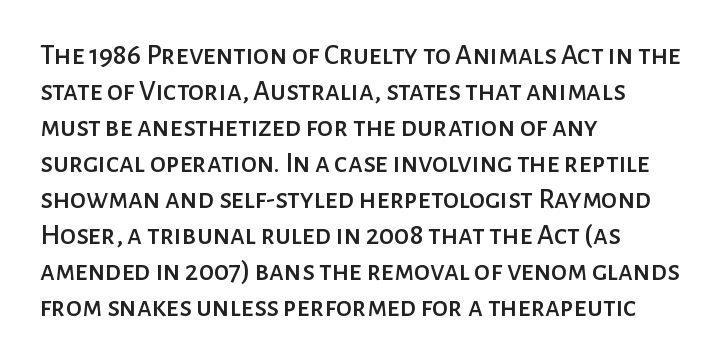
{"serif": "no", "italic": "no", "width": "normal", "stroke_contrast": "low", "x_height": "medium", "monospaced": "no", "underline": "no", "align": "left", "line_spacing_ratio": 1.24, "letter_spacing": "normal", "letter_spacing_em": 0.0, "glyph_px": 29}
